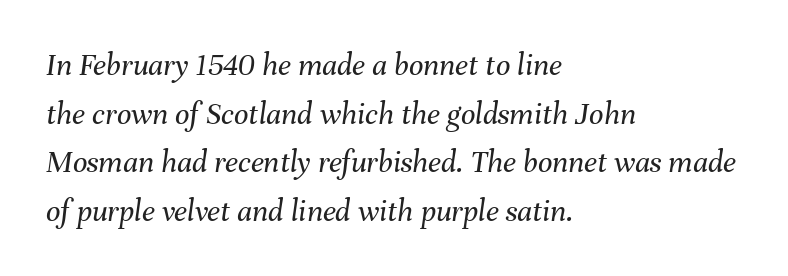
Reading down the column, the eye jumps a familiar distance to each next line. Weight: in the light-to-regular range. Descender tails drop into unmarked territory. The lines are quadded left. Observe the ordinary spacing: letters are neighbours, not strangers. Italic: yes, the glyphs are oblique.
